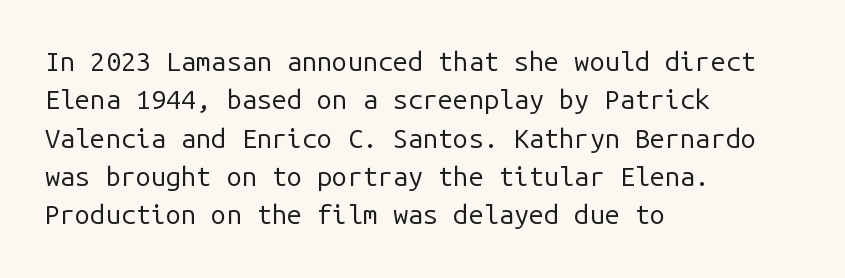
Q: Is the text bold? A: No.
Q: Is the text italic (slanted)? A: No, it is upright.
Q: Is the text underlined? A: No.
Q: How is the paragraph aligned? A: Left-aligned.
Q: Is the spacing between letters normal or unusually wide? A: Normal.
Q: Is the spacing between lines tight, normal or loose? A: Normal.
